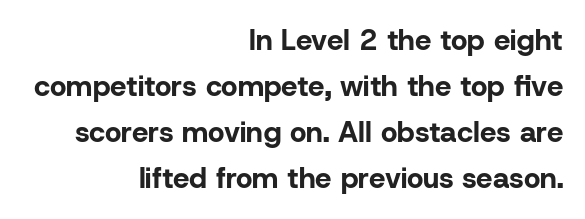
{"serif": "no", "italic": "no", "bold": "yes", "weight": "bold", "width": "normal", "stroke_contrast": "low", "x_height": "medium", "monospaced": "no", "underline": "no", "align": "right", "line_spacing": "normal", "line_spacing_ratio": 1.59, "letter_spacing": "normal", "letter_spacing_em": 0.0, "glyph_px": 29}
